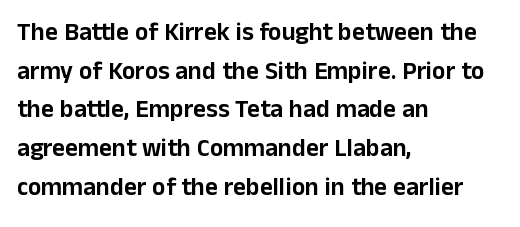
Q: Is the text italic (slanted)? A: No, it is upright.
Q: Is the text underlined? A: No.
Q: How is the paragraph aligned? A: Left-aligned.
Q: Is the spacing between letters normal or unusually wide? A: Normal.
Q: Is the spacing between lines tight, normal or loose? A: Normal.
